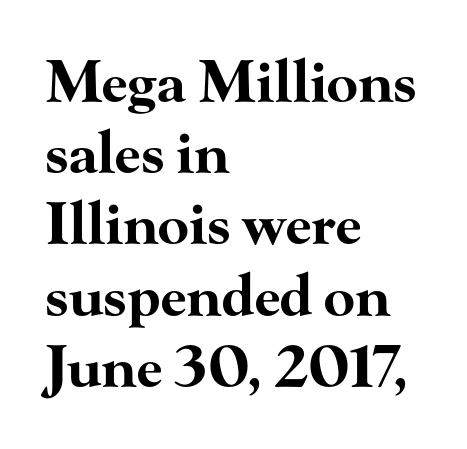
{"serif": "yes", "italic": "no", "bold": "yes", "weight": "bold", "width": "wide", "stroke_contrast": "high", "x_height": "small", "monospaced": "no", "underline": "no", "align": "left", "line_spacing": "normal", "line_spacing_ratio": 1.25, "letter_spacing": "normal", "letter_spacing_em": 0.0, "glyph_px": 57}
